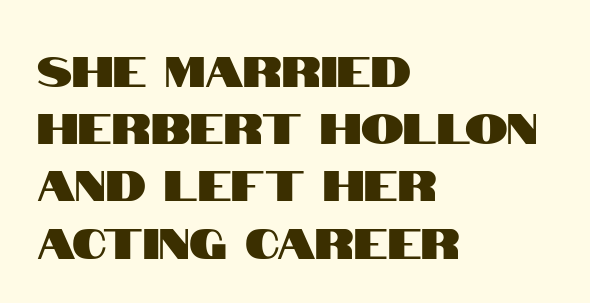
{"serif": "no", "italic": "no", "width": "condensed", "stroke_contrast": "high", "x_height": "large", "monospaced": "no", "underline": "no", "align": "left", "line_spacing": "normal", "line_spacing_ratio": 1.33, "letter_spacing": "normal", "letter_spacing_em": 0.0, "glyph_px": 43}
